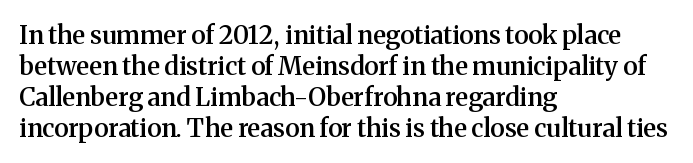
A classic flush-left, rag-right setting is used for this passage. The face used here is rendered with its standard letterfit. Decoration check: the copy has no underline. Caption: semibold face, moderately heavy strokes. Quick note: not italic, upright.
